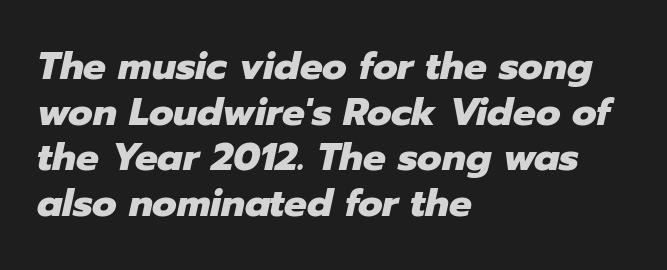
The image shows 38 px heavy type, italic (leaning right); set left-aligned, line spacing 1.2x, normal letter spacing, not underlined; low stroke contrast and a medium x-height.
